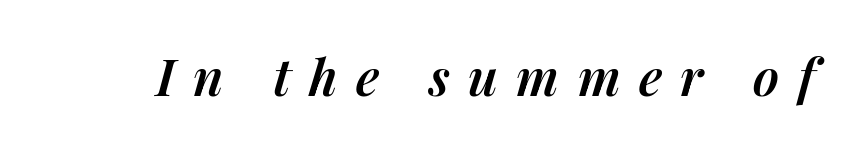
Any mark beneath the type? The region is blank. You could only call the tracking loose — the letters float apart. Think of a printed novel: that variable character pitch is what you see here. What weight is shown? A semibold, between regular and bold. Looking at the ascenders, they clearly lean.
